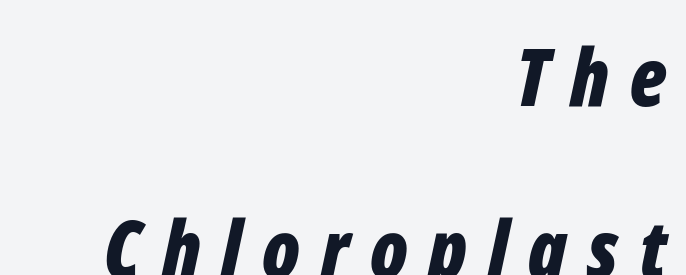
{"italic": "yes", "lean": "right", "slant_degrees": 12, "bold": "yes", "weight": "bold", "width": "condensed", "stroke_contrast": "low", "x_height": "medium", "monospaced": "no", "underline": "no", "align": "right", "line_spacing": "loose", "line_spacing_ratio": 2.15, "letter_spacing": "wide", "letter_spacing_em": 0.26, "glyph_px": 80}
